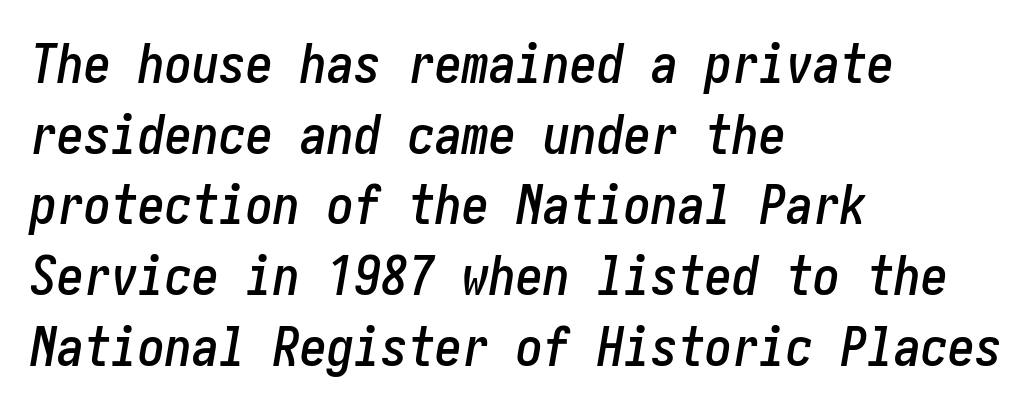
The image shows 54 px condensed type, italic (leaning right); set left-aligned, normal line spacing (1.31x), normal letter spacing, not underlined; low stroke contrast and a medium x-height.
